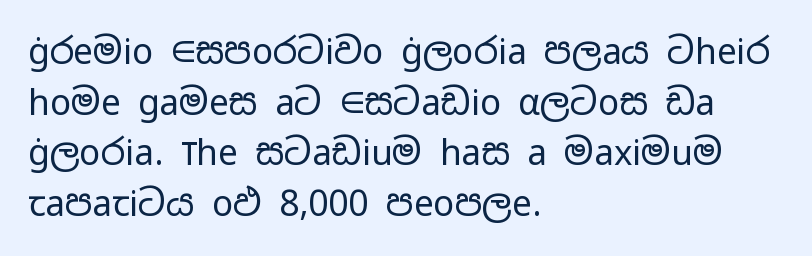
The image shows 35 px regular-weight, wide sans-serif type, upright; set left-aligned, normal line spacing (1.45x), normal letter spacing, not underlined; low stroke contrast and a medium x-height.
